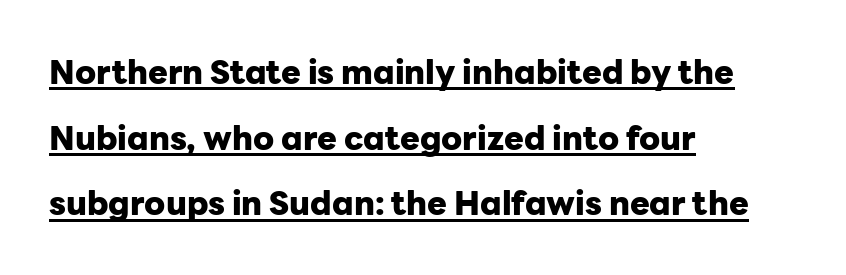
{"serif": "no", "italic": "no", "bold": "yes", "weight": "heavy", "width": "normal", "stroke_contrast": "low", "x_height": "medium", "monospaced": "no", "underline": "yes", "align": "left", "line_spacing": "loose", "line_spacing_ratio": 1.99, "letter_spacing": "normal", "letter_spacing_em": 0.0, "glyph_px": 33}
